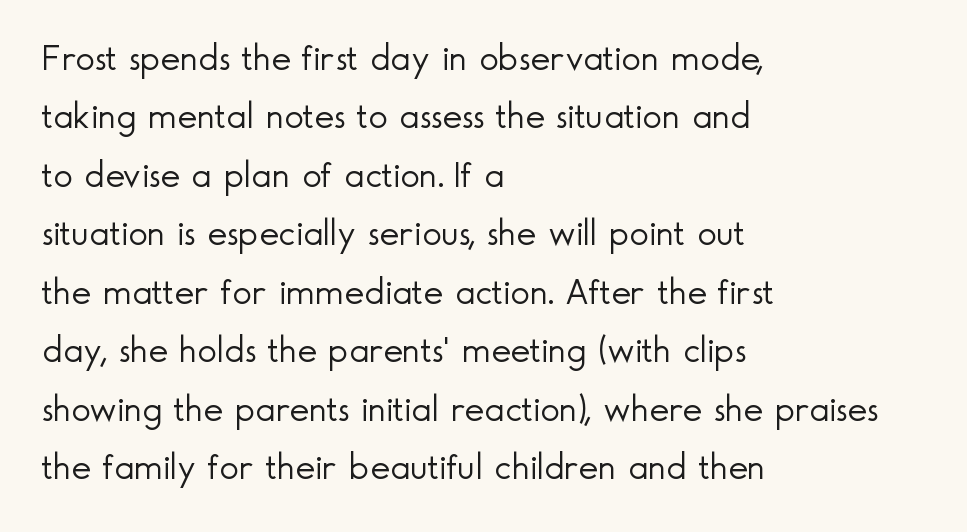
Q: Is the text bold? A: No.
Q: Is the text italic (slanted)? A: No, it is upright.
Q: Is the typeface a serif or a sans-serif typeface? A: Sans-serif.
Q: Is the text underlined? A: No.
Q: How is the paragraph aligned? A: Left-aligned.
Q: Is the spacing between letters normal or unusually wide? A: Normal.
Q: Is the spacing between lines tight, normal or loose? A: Normal.
Q: Width (condensed, normal, or wide)? A: Normal.
Q: x-height? A: Small.
Q: Monospaced? A: No.
